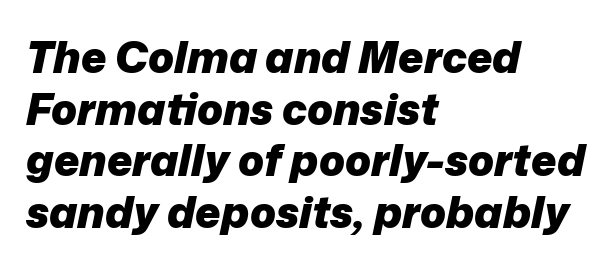
The image shows 43 px heavy type, italic (leaning right); set left-aligned, line spacing 1.2x, normal letter spacing, not underlined; low stroke contrast and a medium x-height.
